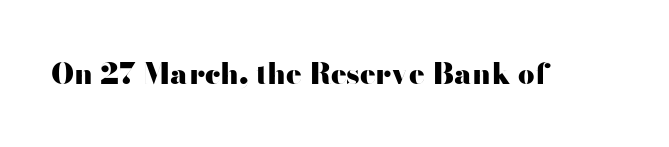
Q: Is the text bold? A: Yes.
Q: Is the text italic (slanted)? A: No, it is upright.
Q: Is the typeface a serif or a sans-serif typeface? A: Serif.
Q: Is the text underlined? A: No.
Q: Is the spacing between letters normal or unusually wide? A: Normal.
Q: Width (condensed, normal, or wide)? A: Wide.
Q: Stroke contrast? A: High.
Q: x-height? A: Small.
Q: Monospaced? A: No.
